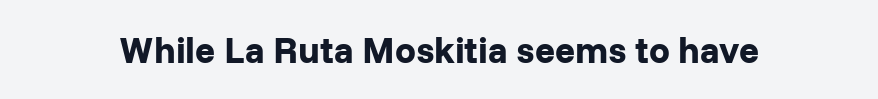
Q: Is the text bold? A: Yes.
Q: Is the text italic (slanted)? A: No, it is upright.
Q: Is the typeface a serif or a sans-serif typeface? A: Sans-serif.
Q: Is the text underlined? A: No.
Q: Is the spacing between letters normal or unusually wide? A: Normal.
Q: Width (condensed, normal, or wide)? A: Normal.
Q: Stroke contrast? A: Low.
Q: x-height? A: Medium.
Q: Monospaced? A: No.
